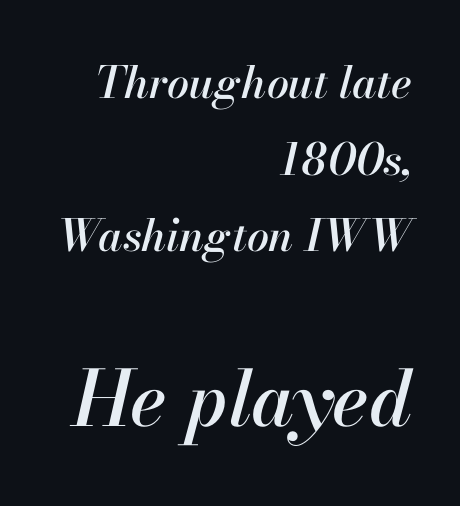
The image shows 77 px text type, italic (leaning right); set right-aligned, line spacing 1.74x, normal letter spacing, not underlined; the second (bottom) block is 1.75x larger; high stroke contrast and a small x-height.
